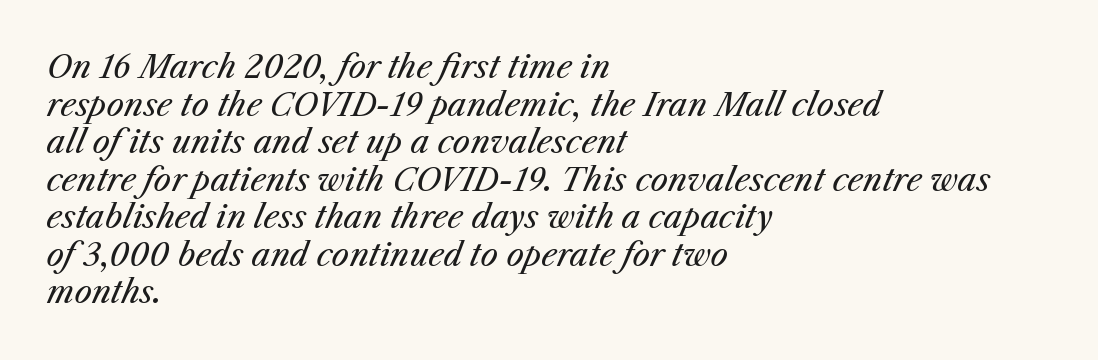
The whole block is typeset with a tilt. Line starts are locked; line ends wander. Bare-footed words on every line. Weight class: somewhere from thin through regular. Note the varied advance widths — an 'i' is clearly narrower than an 'm'.
